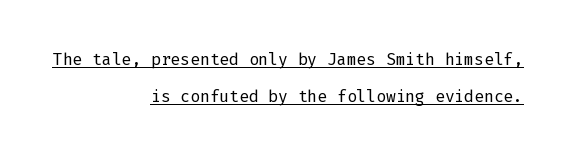
Q: Is the text bold? A: No.
Q: Is the text italic (slanted)? A: No, it is upright.
Q: Is the text underlined? A: Yes.
Q: How is the paragraph aligned? A: Right-aligned.
Q: Is the spacing between letters normal or unusually wide? A: Normal.
Q: Is the spacing between lines tight, normal or loose? A: Normal.
